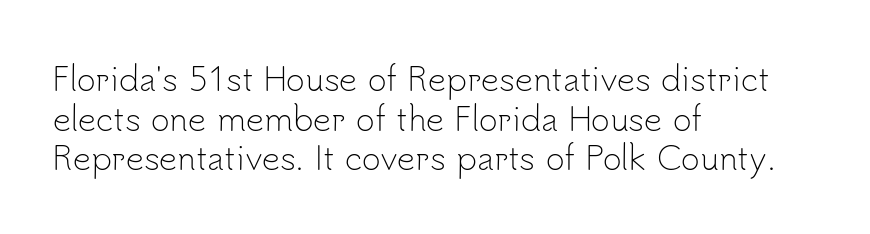
One-word summary of the alignment: left. Note the varied advance widths — an 'i' is clearly narrower than an 'm'. Unlike a traditional serif, this face leaves its strokes unadorned. The strokes are not fattened; the text isn't bold.
